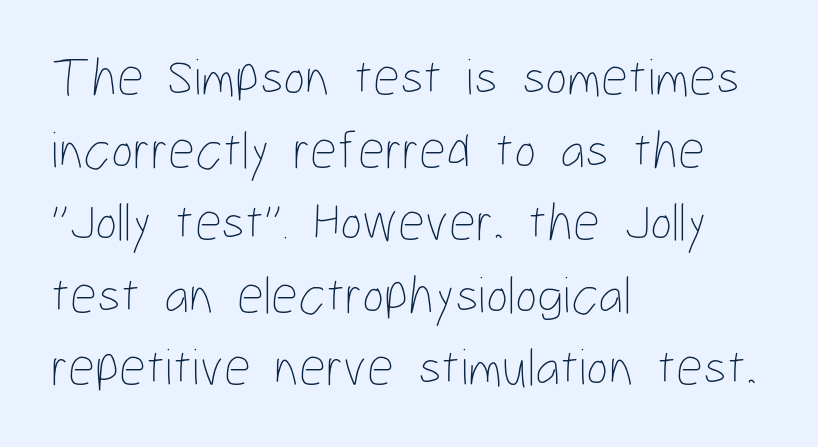
Here the glyphs are tracked normally, forming tight word shapes. Each letter keeps its own natural width here, so spacing adapts to shape. The designer left line spacing at the default. Decoration check: the copy has no underline. Does the copy run flush right? No — it runs flush left.
